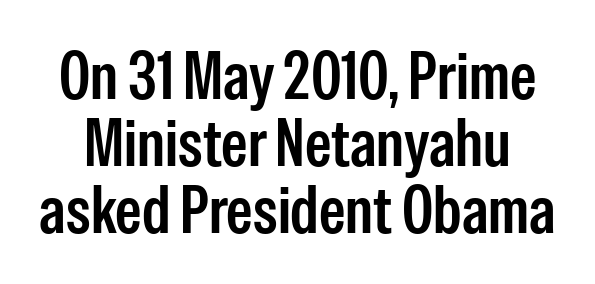
The image shows 67 px semibold, condensed sans-serif type, upright; set tight line spacing (1.0x), normal letter spacing, not underlined; low stroke contrast and a medium x-height.
